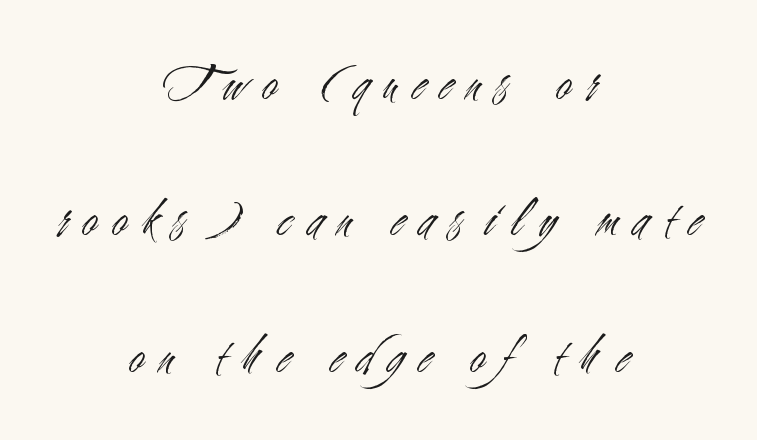
{"serif": "no", "bold": "no", "weight": "light", "width": "condensed", "stroke_contrast": "medium", "x_height": "small", "monospaced": "no", "underline": "no", "align": "center", "line_spacing": "loose", "line_spacing_ratio": 2.48, "letter_spacing": "wide", "letter_spacing_em": 0.28, "glyph_px": 55}
